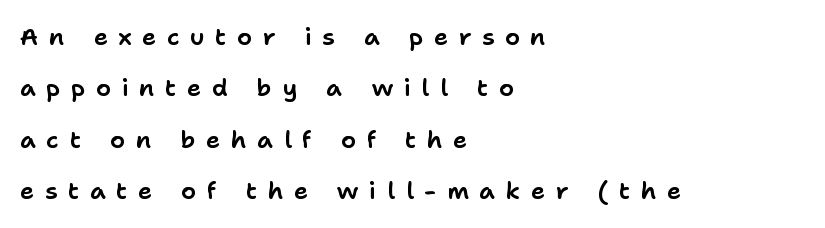
{"italic": "no", "underline": "no", "align": "left", "line_spacing": "loose", "line_spacing_ratio": 2.14, "letter_spacing": "wide", "letter_spacing_em": 0.44, "glyph_px": 24}
